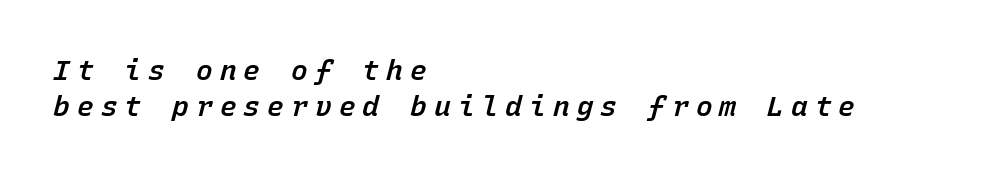
No word sits above an underline. Horizontally, the lines are justified to the leading edge only. Each new line begins a customary step beneath the previous one. Someone cranked the tracking dial way up on this one.
